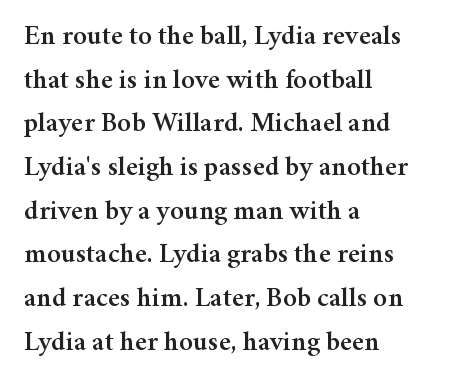
Q: Is the text italic (slanted)? A: No, it is upright.
Q: Is the typeface a serif or a sans-serif typeface? A: Serif.
Q: Is the text underlined? A: No.
Q: How is the paragraph aligned? A: Left-aligned.
Q: Is the spacing between letters normal or unusually wide? A: Normal.
Q: Is the spacing between lines tight, normal or loose? A: Normal.
Q: Width (condensed, normal, or wide)? A: Normal.
Q: Stroke contrast? A: Medium.
Q: x-height? A: Medium.
Q: Monospaced? A: No.
